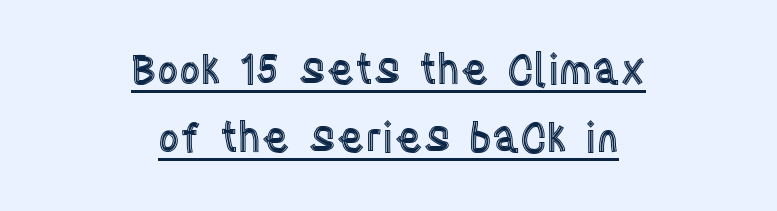
A rule runs beneath these lines of type. The axis of the letterforms is exactly vertical. Nothing unusual about the tracking: characters are spaced as the font intends. These lines are rendered in a variable-pitch font. Compared with a flush-left layout, this one balances lines on the center instead. Each new line begins a customary step beneath the previous one.
